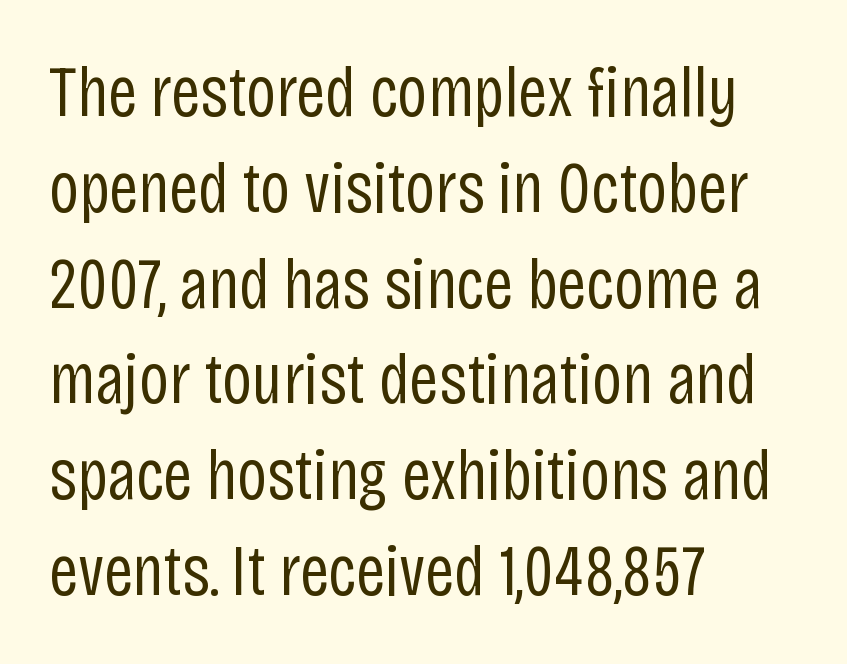
Q: Is the text bold? A: No.
Q: Is the text italic (slanted)? A: No, it is upright.
Q: Is the typeface a serif or a sans-serif typeface? A: Sans-serif.
Q: Is the text underlined? A: No.
Q: How is the paragraph aligned? A: Left-aligned.
Q: Is the spacing between letters normal or unusually wide? A: Normal.
Q: Is the spacing between lines tight, normal or loose? A: Normal.
Q: Width (condensed, normal, or wide)? A: Condensed.
Q: Stroke contrast? A: Low.
Q: x-height? A: Large.
Q: Monospaced? A: No.
